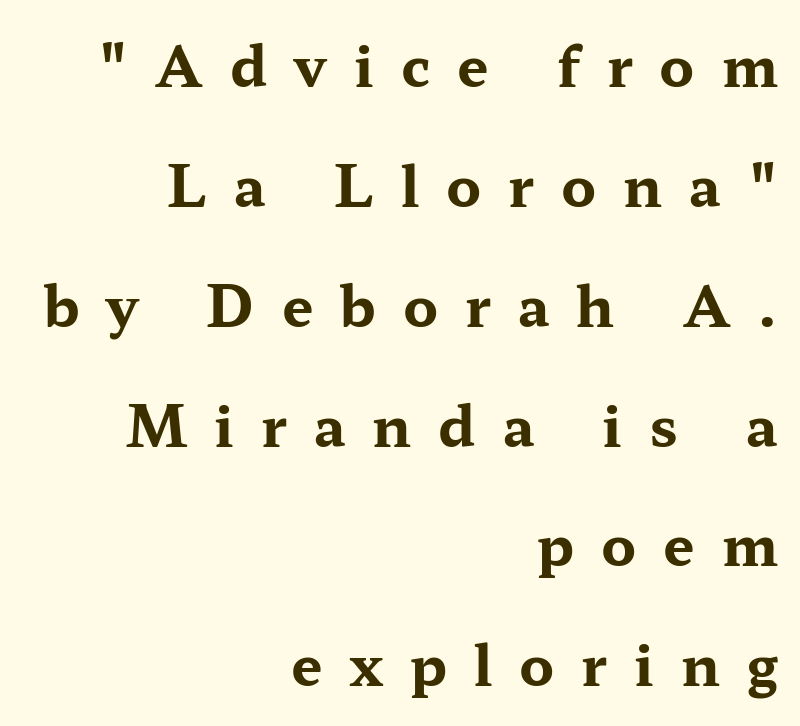
Characters follow at a spacing far wider than the type designer built in. The strip under each line holds only bare page. Horizontal alignment here is rightward, an uncommon choice for prose. Is the type bold? Yes — the strokes are clearly thick and heavy. Do the characters align in a grid? No, the font is proportional.
